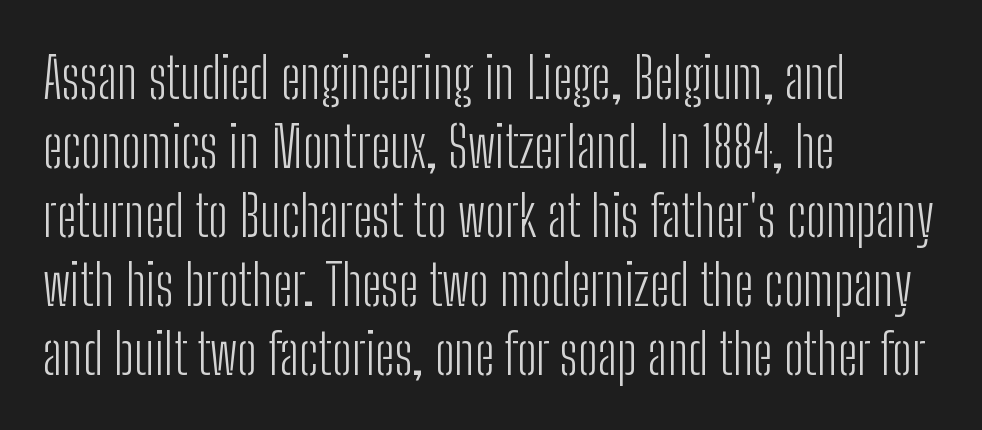
Reading down the block, your eye returns to a fixed left position each line. This is not heavy type; no bold has been used. Check the space under the baseline: it is left empty. Letter spacing: default. Stroke terminals: plain, sans-serif.
